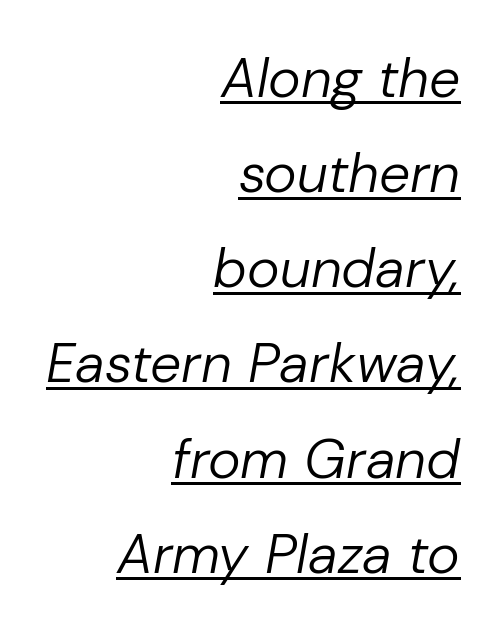
The image shows 55 px regular-weight type, italic (leaning right); set right-aligned, line spacing 1.73x, normal letter spacing, underlined; low stroke contrast and a medium x-height.
